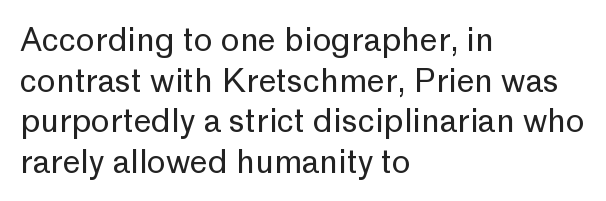
Q: Is the text bold? A: No.
Q: Is the text italic (slanted)? A: No, it is upright.
Q: Is the typeface a serif or a sans-serif typeface? A: Sans-serif.
Q: Is the text underlined? A: No.
Q: How is the paragraph aligned? A: Left-aligned.
Q: Is the spacing between letters normal or unusually wide? A: Normal.
Q: Is the spacing between lines tight, normal or loose? A: Normal.
Q: Width (condensed, normal, or wide)? A: Normal.
Q: Stroke contrast? A: Low.
Q: x-height? A: Medium.
Q: Monospaced? A: No.
